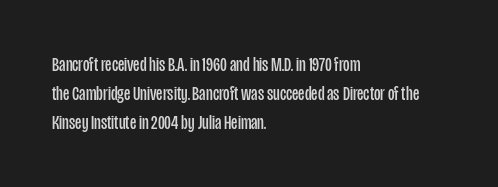
Vertical strokes here are truly vertical. The typesetting does not lean heavy: it is not bold. These lines keep a tight, regular rhythm from letter to letter. Anything drawn beneath the words? Only blank space. The designer left line spacing at the default. Caption: multi-line text, flush left, ragged right.
